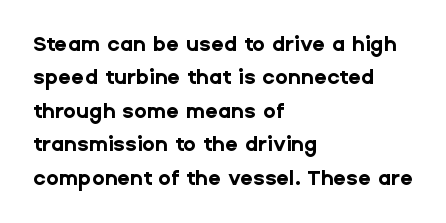
{"italic": "no", "bold": "yes", "underline": "no", "align": "left", "line_spacing": "normal", "line_spacing_ratio": 1.59, "letter_spacing": "normal", "letter_spacing_em": 0.0, "glyph_px": 21}
